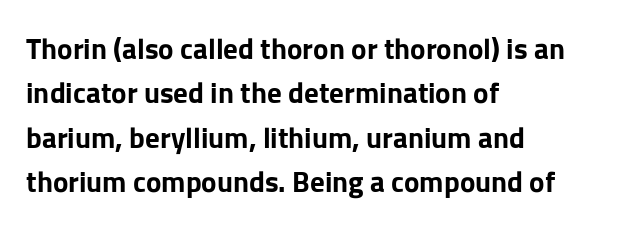
The passage shown is typed in a proportional face where columns would drift. Check where the strokes stop: nothing finishes them off — pure sans. Horizontal alignment here is leftward, the default for most running prose. Rule under the text: the space is simply empty. You'd pick this weight for a headline — it's a proper bold. Horizontal bands of white between lines are of average thickness.
